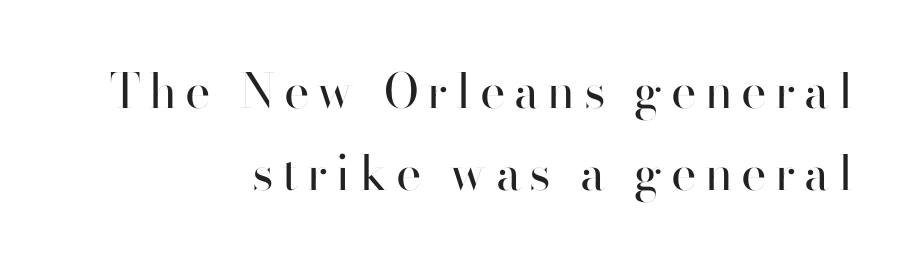
Each letter keeps its own natural width here, so spacing adapts to shape. The rendering uses a moderate line-height, typical for paragraphs. Letters have the restrained weight of plain body copy at most. Does the copy run flush right? Yes — the right margin is perfectly even. The space beneath each line is pristine and unruled. Does the lettering tilt? It doesn't — this is upright.
